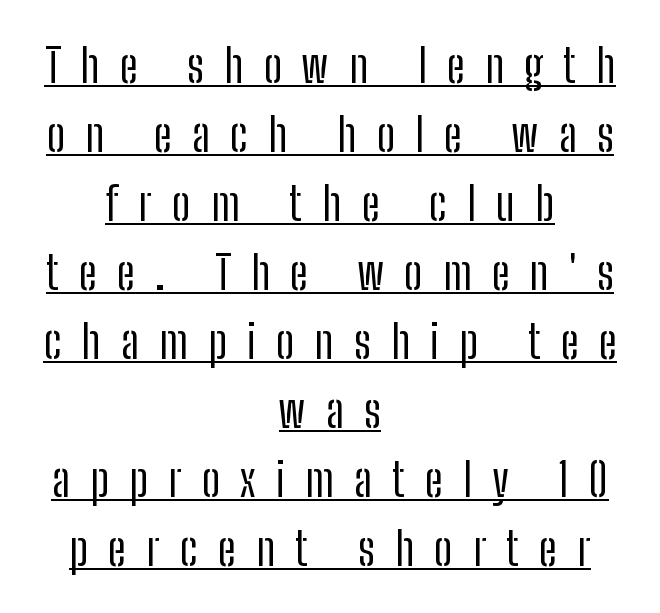
Q: Is the text bold? A: No.
Q: Is the text italic (slanted)? A: No, it is upright.
Q: Is the typeface a serif or a sans-serif typeface? A: Sans-serif.
Q: Is the text underlined? A: Yes.
Q: How is the paragraph aligned? A: Centered.
Q: Is the spacing between letters normal or unusually wide? A: Unusually wide.
Q: Is the spacing between lines tight, normal or loose? A: Normal.
Q: Width (condensed, normal, or wide)? A: Condensed.
Q: Stroke contrast? A: Low.
Q: x-height? A: Medium.
Q: Monospaced? A: No.
